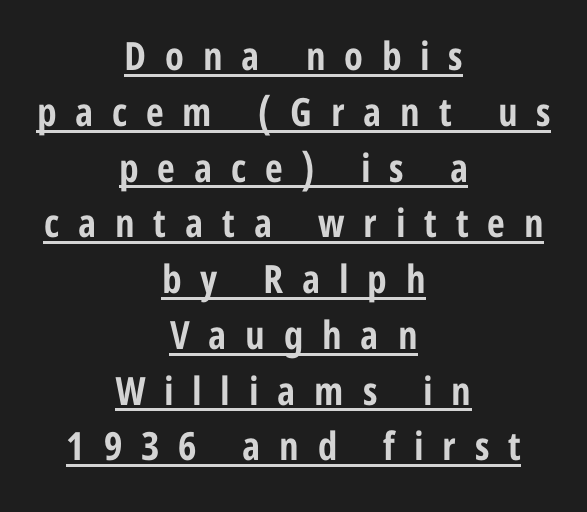
{"serif": "no", "italic": "no", "bold": "yes", "weight": "bold", "width": "condensed", "stroke_contrast": "low", "x_height": "medium", "monospaced": "no", "underline": "yes", "align": "center", "line_spacing": "normal", "line_spacing_ratio": 1.43, "letter_spacing": "wide", "letter_spacing_em": 0.48, "glyph_px": 39}
